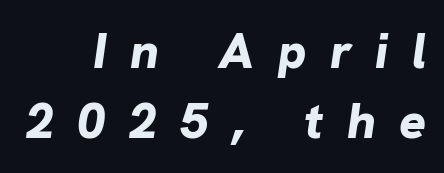
These lines were composed using italics. The letters advance in unequal steps, a hallmark of proportional type. Letters rest on an invisible, unmarked baseline. Set as a true bold cut, around the 700 mark.
